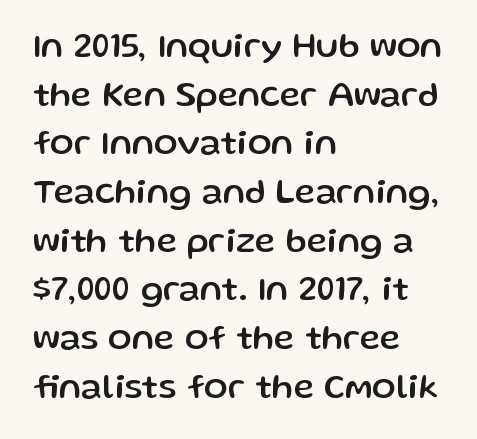
Q: Is the text italic (slanted)? A: No, it is upright.
Q: Is the typeface a serif or a sans-serif typeface? A: Sans-serif.
Q: Is the text underlined? A: No.
Q: How is the paragraph aligned? A: Left-aligned.
Q: Is the spacing between letters normal or unusually wide? A: Normal.
Q: Is the spacing between lines tight, normal or loose? A: Normal.
Q: Width (condensed, normal, or wide)? A: Normal.
Q: Stroke contrast? A: Low.
Q: x-height? A: Medium.
Q: Monospaced? A: No.
